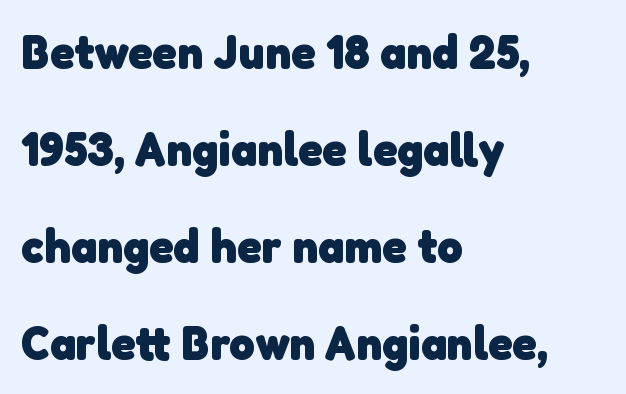
Q: Is the text bold? A: Yes.
Q: Is the typeface a serif or a sans-serif typeface? A: Sans-serif.
Q: Is the text underlined? A: No.
Q: How is the paragraph aligned? A: Left-aligned.
Q: Is the spacing between letters normal or unusually wide? A: Normal.
Q: Is the spacing between lines tight, normal or loose? A: Loose.
Q: Width (condensed, normal, or wide)? A: Normal.
Q: Stroke contrast? A: Low.
Q: x-height? A: Medium.
Q: Monospaced? A: No.
